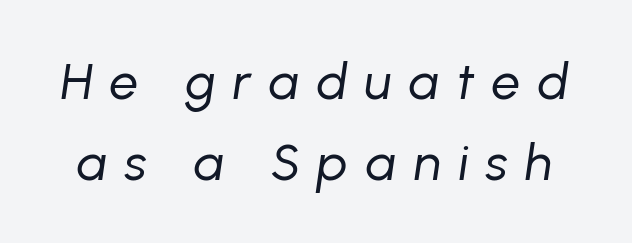
Q: Is the text bold? A: No.
Q: Is the text italic (slanted)? A: Yes, it leans right by about 8 degrees.
Q: Is the text underlined? A: No.
Q: Is the spacing between letters normal or unusually wide? A: Unusually wide.
Q: Is the spacing between lines tight, normal or loose? A: Normal.
Q: Width (condensed, normal, or wide)? A: Normal.
Q: Stroke contrast? A: Low.
Q: x-height? A: Medium.
Q: Monospaced? A: No.
